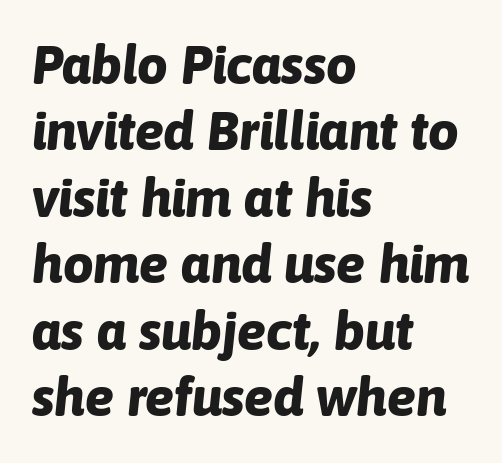
The glyphs look as if they've been sheared to an angle. The passage shown is typed in a proportional face where columns would drift. Standard letterfit; no display-style spreading of the glyphs. The paragraph has a hard left edge and a soft right edge. Anything drawn beneath the words? Only blank space.
